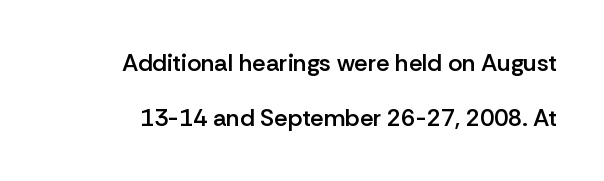
The image shows 24 px text type, upright; set loose line spacing (2.29x), normal letter spacing, not underlined.
